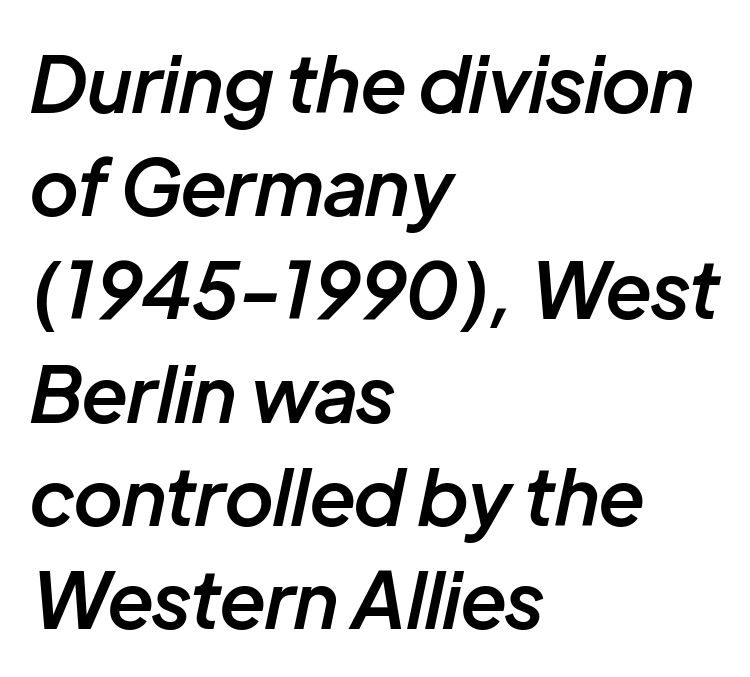
{"italic": "yes", "lean": "right", "slant_degrees": 12, "bold": "semi", "weight": "semibold", "width": "normal", "stroke_contrast": "low", "x_height": "medium", "monospaced": "no", "underline": "no", "align": "left", "line_spacing": "normal", "line_spacing_ratio": 1.34, "letter_spacing": "normal", "letter_spacing_em": 0.0, "glyph_px": 77}
